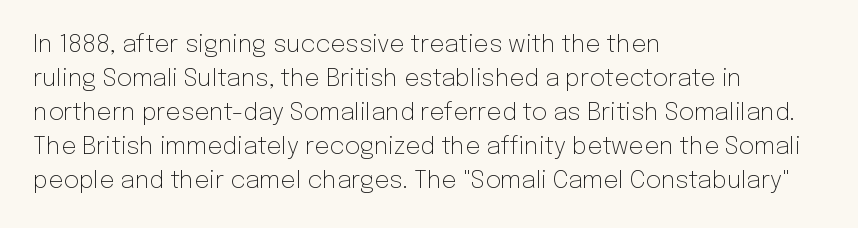
{"italic": "no", "bold": "no", "underline": "no", "align": "left", "line_spacing": "normal", "line_spacing_ratio": 1.42, "letter_spacing": "normal", "letter_spacing_em": 0.0, "glyph_px": 24}
